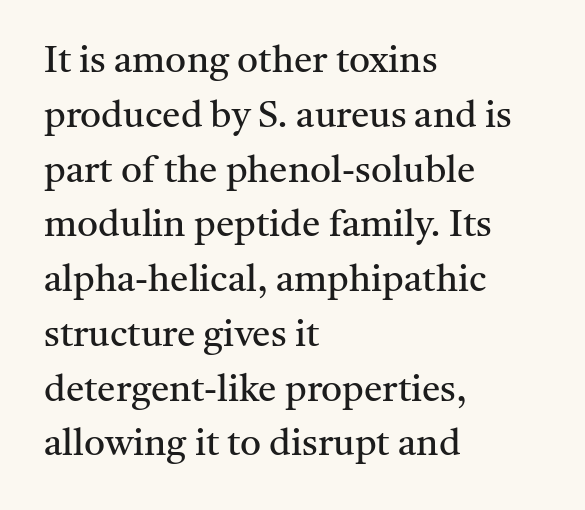
In terms of posture, this sample is upright. Honestly, the row spacing looks completely unremarkable. The words here are not underlined. Check where the strokes stop: tiny serifs finish them off.
